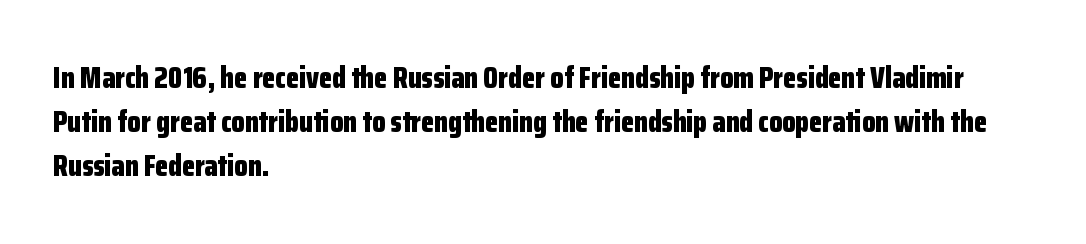
Q: Is the text bold? A: Yes.
Q: Is the text italic (slanted)? A: No, it is upright.
Q: Is the typeface a serif or a sans-serif typeface? A: Sans-serif.
Q: Is the text underlined? A: No.
Q: How is the paragraph aligned? A: Left-aligned.
Q: Is the spacing between letters normal or unusually wide? A: Normal.
Q: Is the spacing between lines tight, normal or loose? A: Normal.
Q: Width (condensed, normal, or wide)? A: Condensed.
Q: Stroke contrast? A: Low.
Q: x-height? A: Medium.
Q: Monospaced? A: No.
